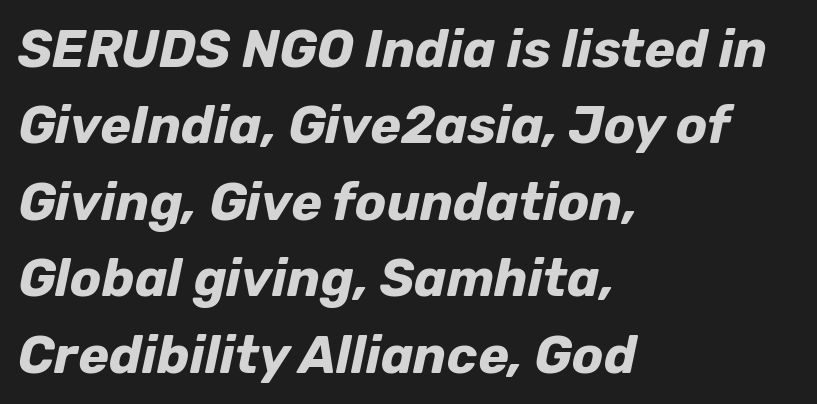
The image shows 52 px bold type, italic (leaning right); set left-aligned, normal line spacing (1.47x), normal letter spacing, not underlined; low stroke contrast and a medium x-height.
